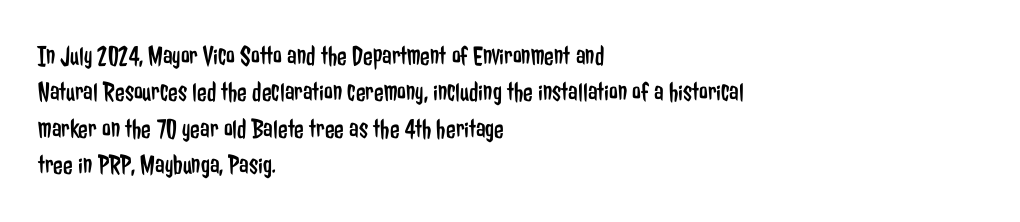
{"serif": "no", "italic": "no", "bold": "no", "weight": "regular", "width": "condensed", "stroke_contrast": "low", "x_height": "medium", "monospaced": "no", "underline": "no", "align": "left", "line_spacing": "normal", "line_spacing_ratio": 1.3, "letter_spacing": "normal", "letter_spacing_em": 0.0, "glyph_px": 28}
